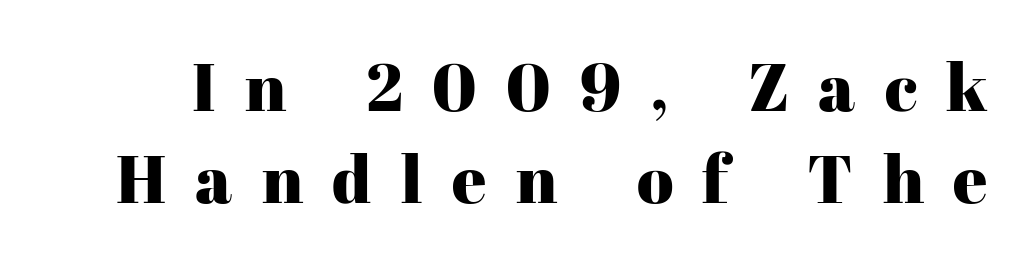
{"serif": "yes", "italic": "no", "width": "normal", "stroke_contrast": "high", "x_height": "medium", "monospaced": "no", "underline": "no", "line_spacing": "normal", "line_spacing_ratio": 1.37, "letter_spacing": "wide", "letter_spacing_em": 0.44, "glyph_px": 67}
